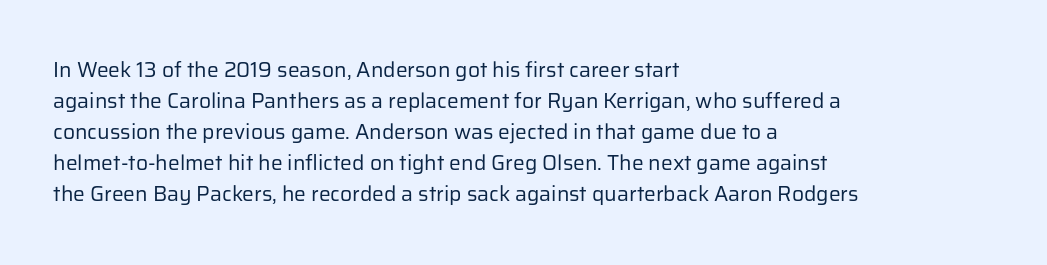
Q: Is the text bold? A: No.
Q: Is the text italic (slanted)? A: No, it is upright.
Q: Is the text underlined? A: No.
Q: How is the paragraph aligned? A: Left-aligned.
Q: Is the spacing between letters normal or unusually wide? A: Normal.
Q: Is the spacing between lines tight, normal or loose? A: Normal.
